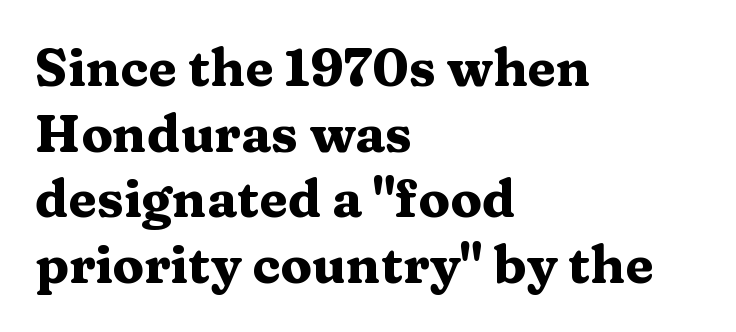
Each row of text sits above clean, open space. The compositor pushed each line to the left boundary. A typesetter would call this zero additional tracking. The face used here is proportionally spaced, like ordinary book or web type. In terms of letterform style, serifs are clearly present. Upright lettering throughout.
